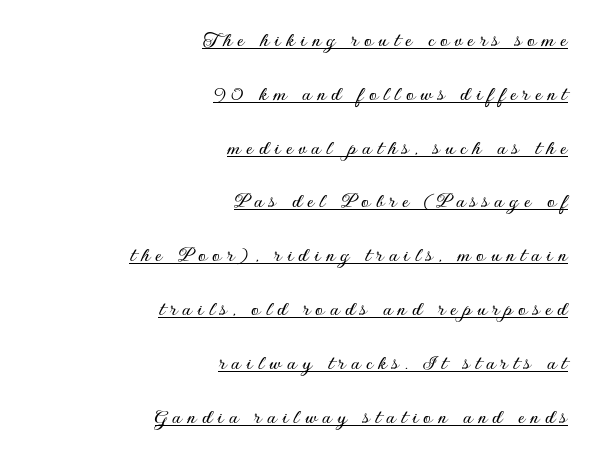
Airy leading. Like a heading marked for emphasis, these lines bear an underscore. Characters follow at a spacing far wider than the type designer built in.
